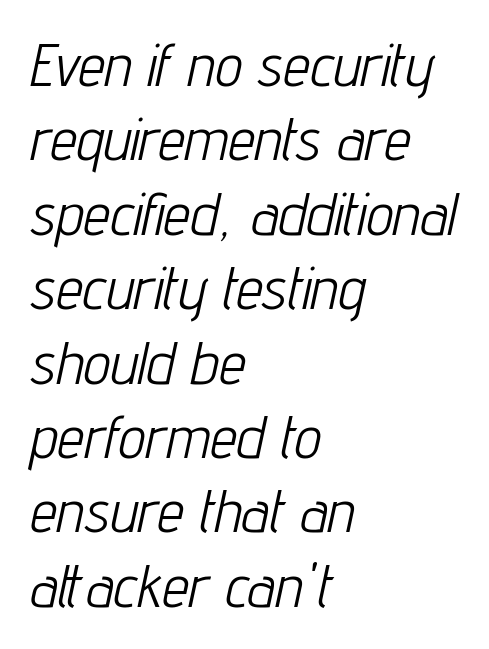
The image shows 60 px light, condensed type, italic (leaning right); set left-aligned, line spacing 1.24x, normal letter spacing, not underlined; low stroke contrast and a medium x-height.
